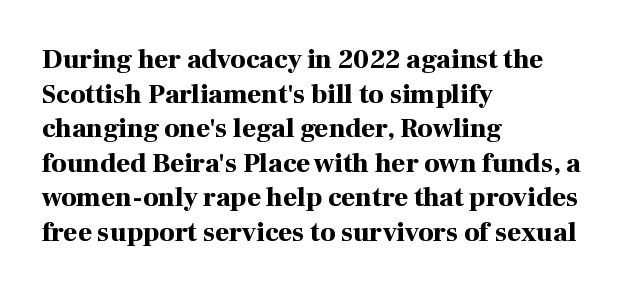
The image shows 27 px bold type, upright; set left-aligned, normal line spacing (1.28x), normal letter spacing, not underlined.
